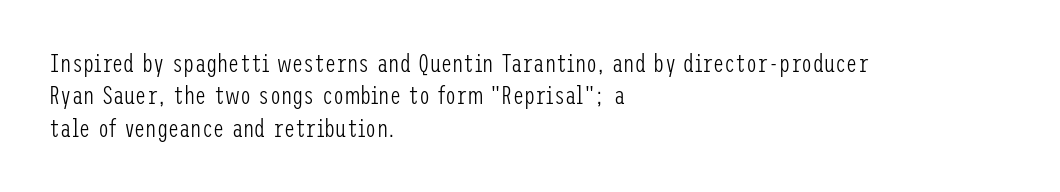
The words here are not underlined. Whoever set this chose a conventional vertical rhythm. Honestly, the letter spacing is just normal — you wouldn't notice it. Tall strokes in this sample are plumb rather than angled. Compared with a centered layout, this one pins lines to the left instead. The weight tops out at a normal text grade.
